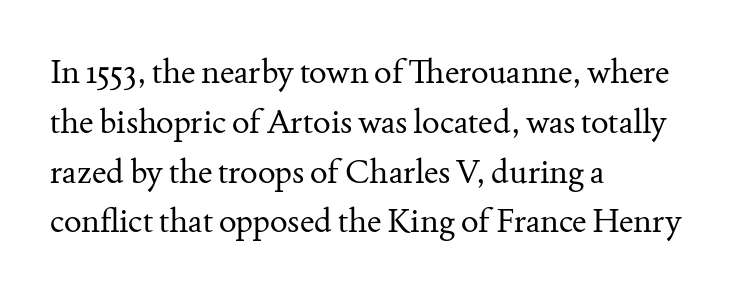
The letters stand upright; this is a roman face. The typesetter chose a ragged-right arrangement here. The letters look calm and open, with moderate or lighter stems. Anything drawn beneath the words? Only blank space.
